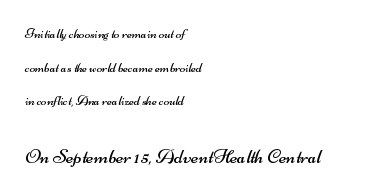
{"bold": "no", "underline": "no", "align": "left", "line_spacing": "loose", "line_spacing_ratio": 2.41, "letter_spacing": "normal", "letter_spacing_em": 0.0, "larger_block": "second", "size_ratio": 1.5, "glyph_px": 21}
